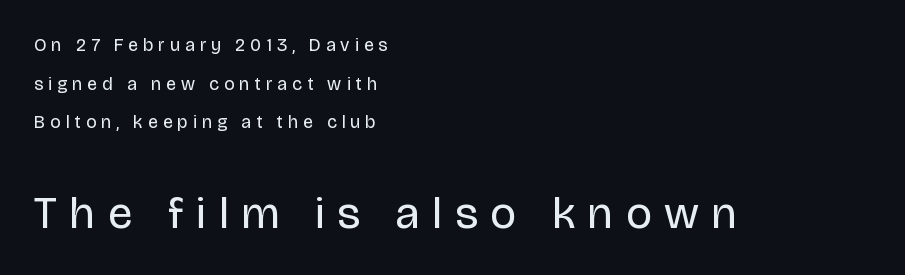
Q: Is the text bold? A: No.
Q: Is the text italic (slanted)? A: No, it is upright.
Q: Is the typeface a serif or a sans-serif typeface? A: Sans-serif.
Q: Is the text underlined? A: No.
Q: How is the paragraph aligned? A: Left-aligned.
Q: Is the spacing between letters normal or unusually wide? A: Unusually wide.
Q: Is the spacing between lines tight, normal or loose? A: Loose.
Q: Which block of text is set in a larger size, the first (top) or the second (bottom)? A: The second (bottom) one.
Q: Width (condensed, normal, or wide)? A: Normal.
Q: Stroke contrast? A: Low.
Q: x-height? A: Large.
Q: Monospaced? A: No.
